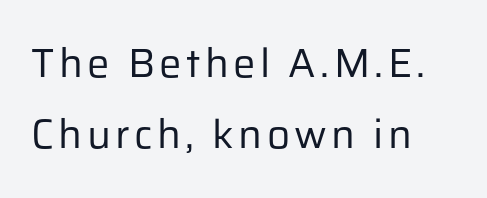
Looks like regular typesetting: each glyph gets only the width it needs. Check the space under the baseline: it is left empty. The axis of the letterforms is exactly vertical. Reading down the block, your eye returns to a fixed left position each line.
